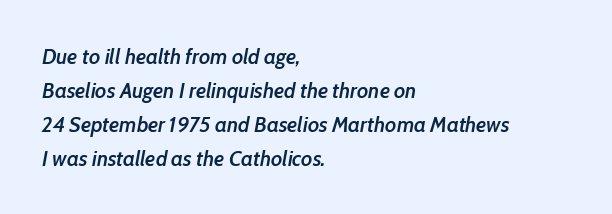
{"italic": "yes", "lean": "right", "slant_degrees": 10, "bold": "semi", "underline": "no", "align": "left", "line_spacing": "normal", "line_spacing_ratio": 1.54, "letter_spacing": "normal", "letter_spacing_em": 0.0, "glyph_px": 22}
